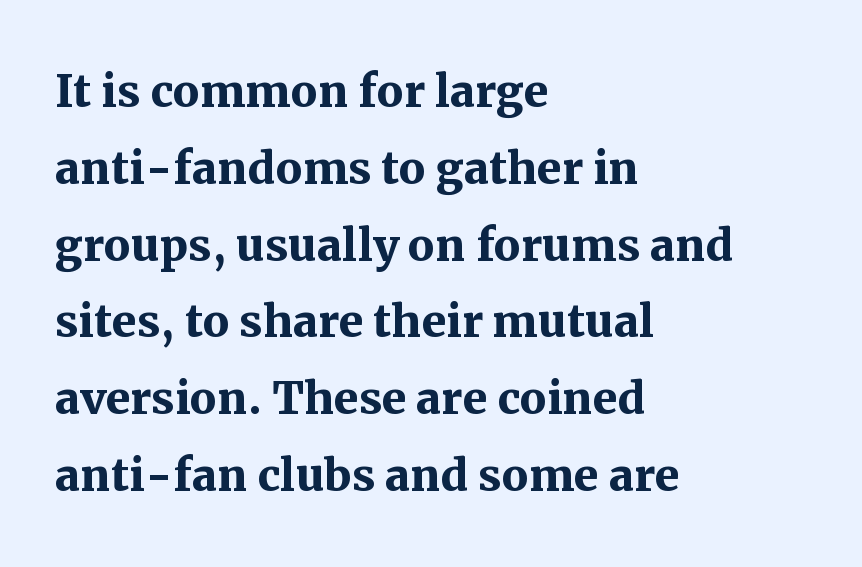
If you drew a ruler down the left edge, every line would touch it. What stands out about the letter spacing? Nothing — it is the standard amount. A typesetter would call this proportional, since set widths differ per character. The specimen reads as upright at a glance. A dark, heavy texture on the line: the type is bold.
